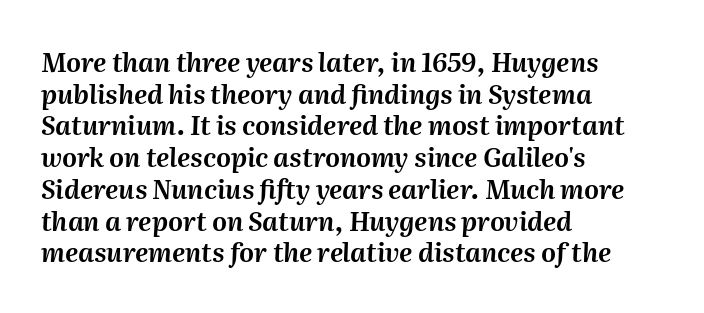
The passage shown is not underscored anywhere. The specimen reads as italic at a glance. Letter spacing: default. This rendering uses left alignment, leaving the right contour irregular.
